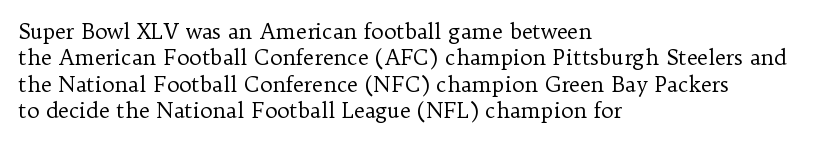
The image shows 21 px text type, upright; set left-aligned, normal line spacing (1.26x), normal letter spacing, not underlined.
